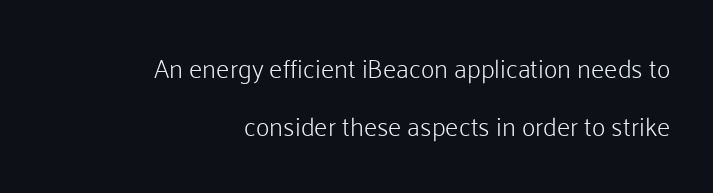
The image shows 26 px text type, upright; set right-aligned, loose line spacing (2.24x), normal letter spacing, not underlined.
